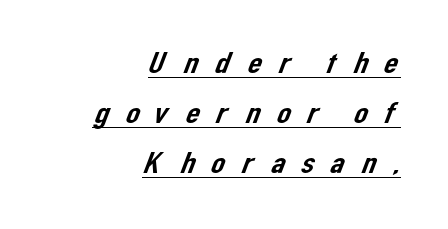
The typeface chosen for these lines omits serifs. In terms of letterspacing, this is a distinctly airy, spread setting. Quick note: interline space is typical. Caption: multi-line text, flush right, ragged left. Does a line run under the words? Yes, clearly. Note the varied advance widths — an 'i' is clearly narrower than an 'm'.
